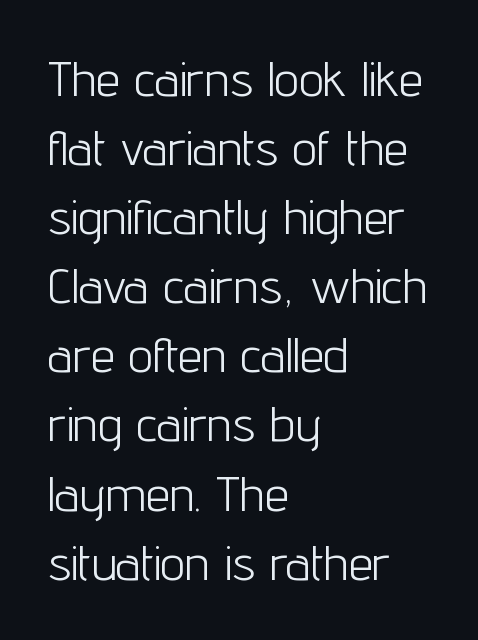
The image shows 49 px light, condensed sans-serif type, upright; set left-aligned, normal line spacing (1.41x), normal letter spacing, not underlined; low stroke contrast and a medium x-height.
